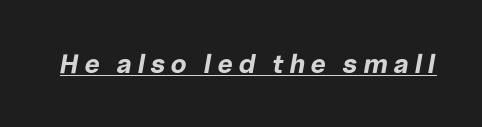
Q: Is the text bold? A: Yes.
Q: Is the text italic (slanted)? A: Yes, it leans right by about 10 degrees.
Q: Is the text underlined? A: Yes.
Q: Is the spacing between letters normal or unusually wide? A: Unusually wide.
